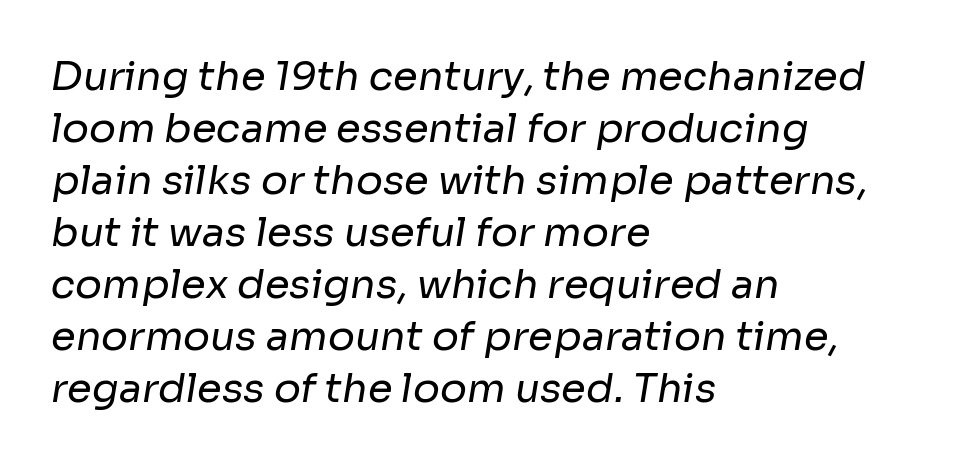
The image shows 40 px regular-weight sans-serif type; set left-aligned, normal line spacing (1.3x), normal letter spacing, not underlined; low stroke contrast and a medium x-height.
